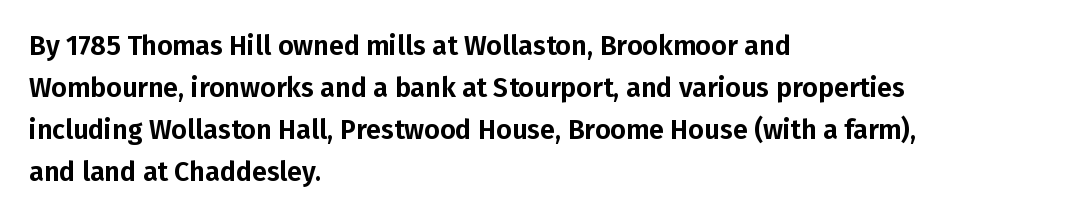
The image shows 27 px text type, upright; set left-aligned, normal line spacing (1.56x), normal letter spacing, not underlined.
